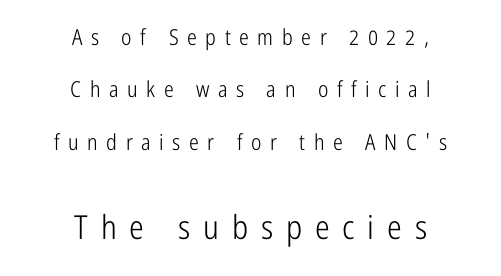
{"serif": "no", "italic": "no", "bold": "no", "weight": "light", "width": "condensed", "stroke_contrast": "low", "x_height": "medium", "monospaced": "no", "underline": "no", "align": "center", "line_spacing": "loose", "line_spacing_ratio": 2.38, "letter_spacing": "wide", "letter_spacing_em": 0.39, "larger_block": "second", "size_ratio": 1.5, "glyph_px": 33}
